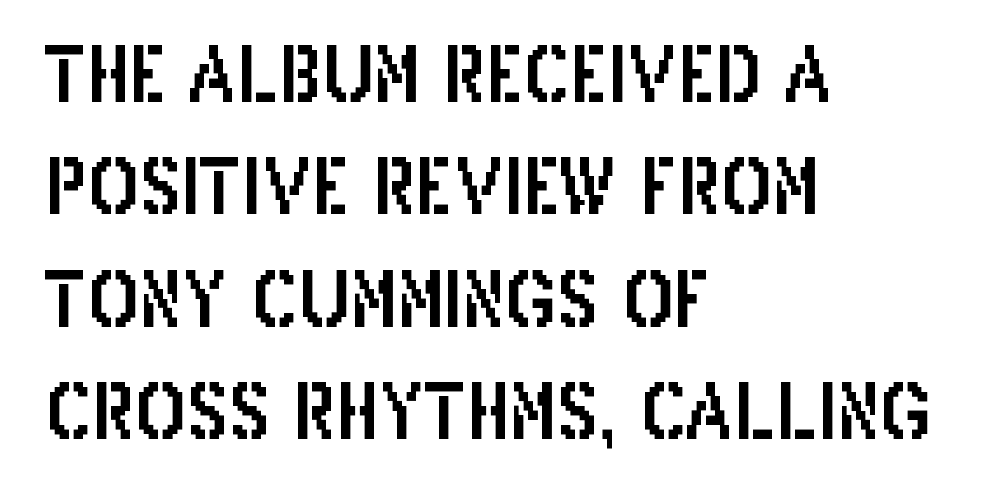
These lines are rendered in a variable-pitch font. Summary of vertical rhythm: regular, with standard interline spacing. A bare baseline throughout the passage. The letterforms sit shoulder to shoulder at normal distance.
